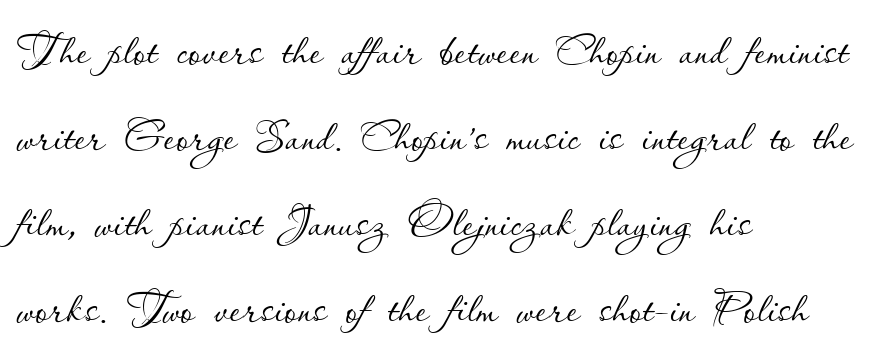
{"bold": "no", "weight": "thin", "width": "normal", "stroke_contrast": "low", "x_height": "small", "monospaced": "no", "underline": "no", "align": "left", "line_spacing": "normal", "line_spacing_ratio": 1.41, "letter_spacing": "normal", "letter_spacing_em": 0.0, "glyph_px": 61}
